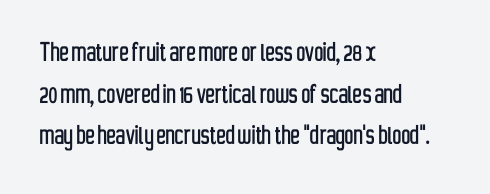
A bare baseline throughout the passage. Look at the tracking — it's just the regular setting, nothing added. Alignment: flush left. The rendering uses natural spacing where letterforms have individual widths.
